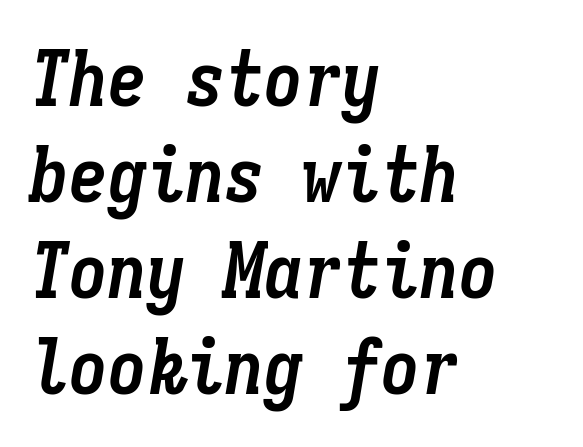
Yep, that's italic — everything's leaning. A clean baseline with only descenders dipping below it. Line beginnings align vertically; line endings do not. Notice how thick the strokes are: this is what a full bold looks like. Is the letter spacing exaggerated? No — it looks like the ordinary default.
